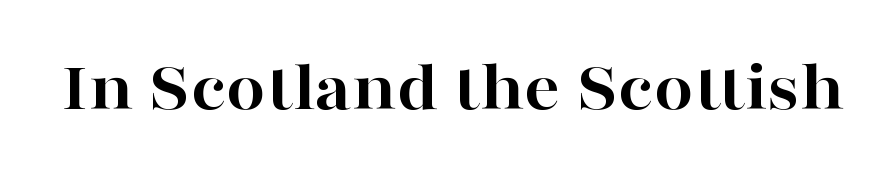
The typeface chosen for these lines features serifs. Every letter is thick-stroked: bold, no question. The font's upright variant was chosen for this text. The string is rendered with underlining switched off. Standard letterfit; no display-style spreading of the glyphs.
